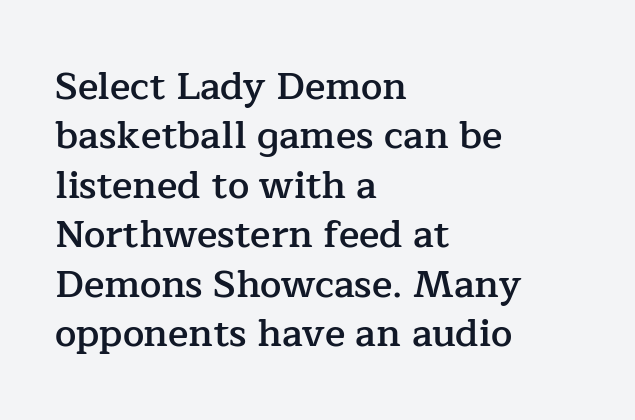
The image shows 38 px semibold serif type, upright; set left-aligned, normal line spacing (1.3x), normal letter spacing, not underlined; low stroke contrast and a medium x-height.
